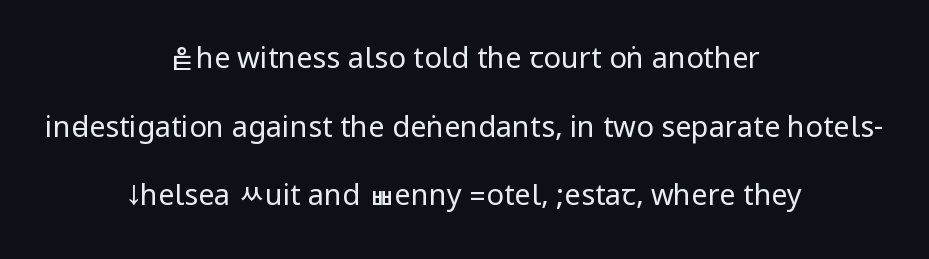
Ink coverage per letter is moderate at most. Ascenders rise straight up at ninety degrees. Regarding serifs, this sample does without them. Baseline-to-baseline distance is far greater than the letter height.
